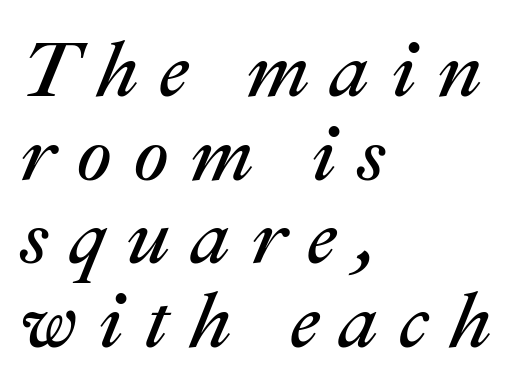
{"italic": "yes", "lean": "right", "slant_degrees": 22, "bold": "no", "weight": "regular", "width": "normal", "stroke_contrast": "medium", "x_height": "medium", "monospaced": "no", "underline": "no", "align": "left", "line_spacing": "tight", "line_spacing_ratio": 1.06, "letter_spacing": "wide", "letter_spacing_em": 0.26, "glyph_px": 79}
